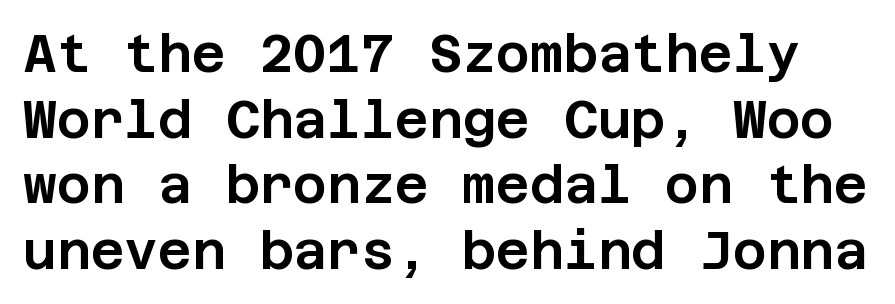
The rendering uses a moderate line-height, typical for paragraphs. This rendering leaves character spacing at its baseline value. This is roman type, the default non-slanted kind. Words float on clear page, feet unadorned. A typesetter would label this face a sans.
